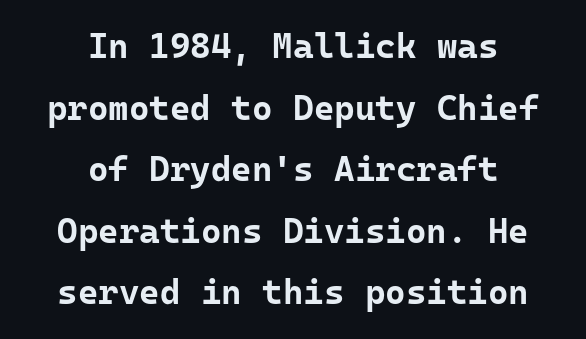
{"serif": "no", "italic": "no", "bold": "yes", "weight": "bold", "width": "normal", "stroke_contrast": "low", "x_height": "medium", "underline": "no", "align": "center", "line_spacing_ratio": 1.76, "letter_spacing": "normal", "letter_spacing_em": 0.0, "glyph_px": 35}
